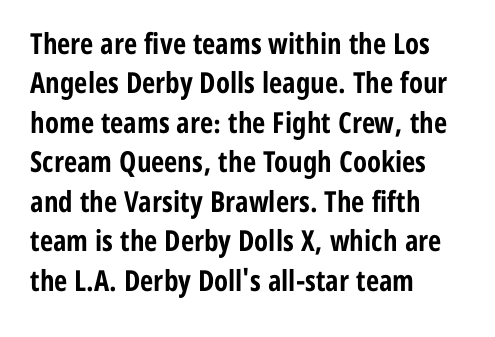
{"serif": "no", "italic": "no", "bold": "yes", "weight": "bold", "width": "condensed", "stroke_contrast": "low", "x_height": "medium", "monospaced": "no", "underline": "no", "align": "left", "line_spacing": "normal", "line_spacing_ratio": 1.36, "letter_spacing": "normal", "letter_spacing_em": 0.0, "glyph_px": 29}
